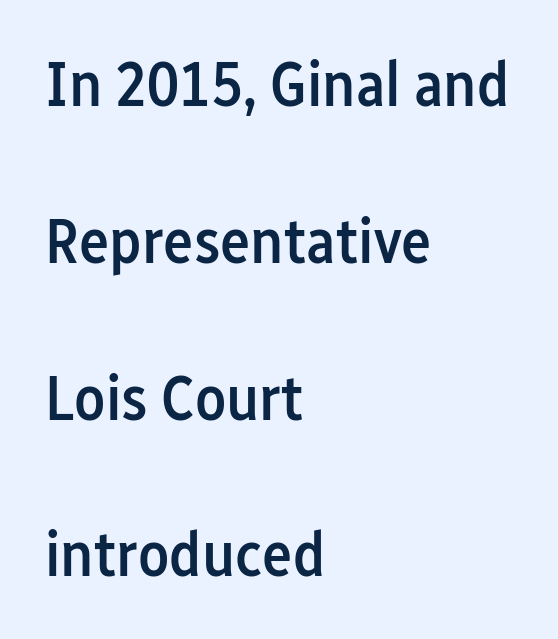
{"serif": "no", "italic": "no", "bold": "semi", "weight": "semibold", "width": "condensed", "stroke_contrast": "low", "x_height": "medium", "monospaced": "no", "underline": "no", "align": "left", "line_spacing": "loose", "line_spacing_ratio": 2.45, "letter_spacing": "normal", "letter_spacing_em": 0.0, "glyph_px": 64}
